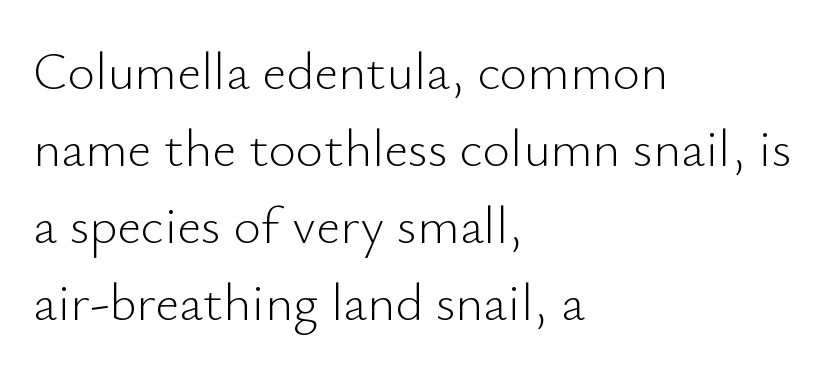
The image shows 53 px light sans-serif type, upright; set left-aligned, normal line spacing (1.45x), normal letter spacing, not underlined; low stroke contrast and a small x-height.
